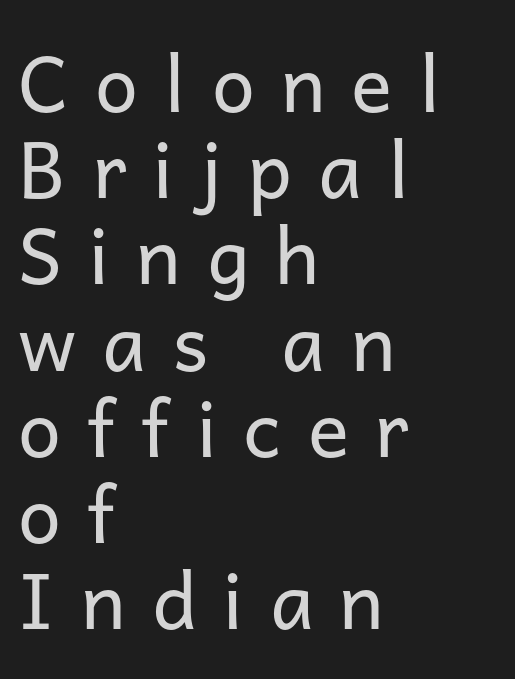
Q: Is the text bold? A: No.
Q: Is the text italic (slanted)? A: No, it is upright.
Q: Is the typeface a serif or a sans-serif typeface? A: Sans-serif.
Q: Is the text underlined? A: No.
Q: How is the paragraph aligned? A: Left-aligned.
Q: Is the spacing between letters normal or unusually wide? A: Unusually wide.
Q: Is the spacing between lines tight, normal or loose? A: Tight.
Q: Width (condensed, normal, or wide)? A: Normal.
Q: Stroke contrast? A: Low.
Q: x-height? A: Medium.
Q: Monospaced? A: No.
